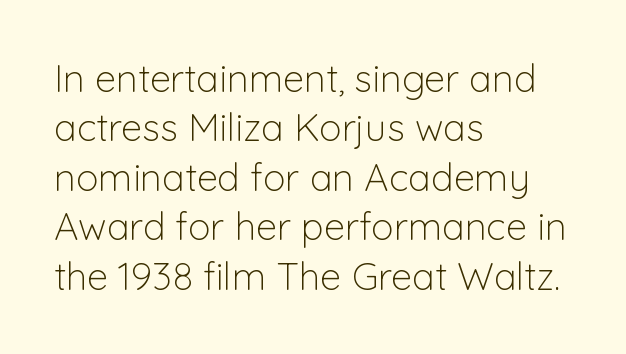
Q: Is the text bold? A: No.
Q: Is the text italic (slanted)? A: No, it is upright.
Q: Is the typeface a serif or a sans-serif typeface? A: Sans-serif.
Q: Is the text underlined? A: No.
Q: How is the paragraph aligned? A: Left-aligned.
Q: Is the spacing between letters normal or unusually wide? A: Normal.
Q: Is the spacing between lines tight, normal or loose? A: Normal.
Q: Width (condensed, normal, or wide)? A: Normal.
Q: Stroke contrast? A: Low.
Q: x-height? A: Medium.
Q: Monospaced? A: No.
